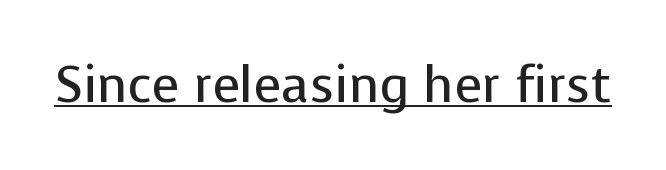
Q: Is the text bold? A: No.
Q: Is the text italic (slanted)? A: No, it is upright.
Q: Is the typeface a serif or a sans-serif typeface? A: Sans-serif.
Q: Is the text underlined? A: Yes.
Q: Is the spacing between letters normal or unusually wide? A: Normal.
Q: Width (condensed, normal, or wide)? A: Normal.
Q: Stroke contrast? A: Low.
Q: x-height? A: Medium.
Q: Monospaced? A: No.
